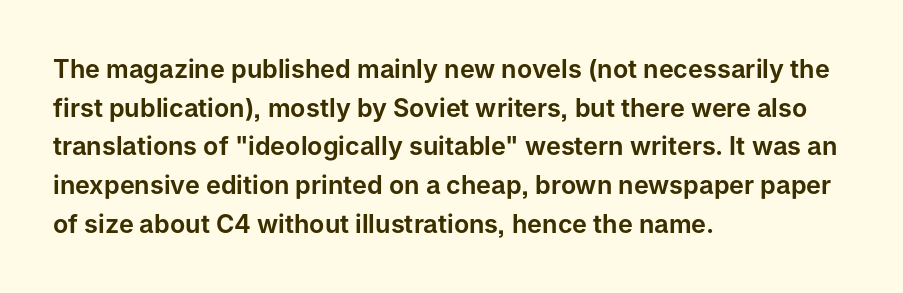
{"italic": "no", "underline": "no", "align": "left", "line_spacing": "normal", "line_spacing_ratio": 1.55, "letter_spacing": "normal", "letter_spacing_em": 0.0, "glyph_px": 25}
